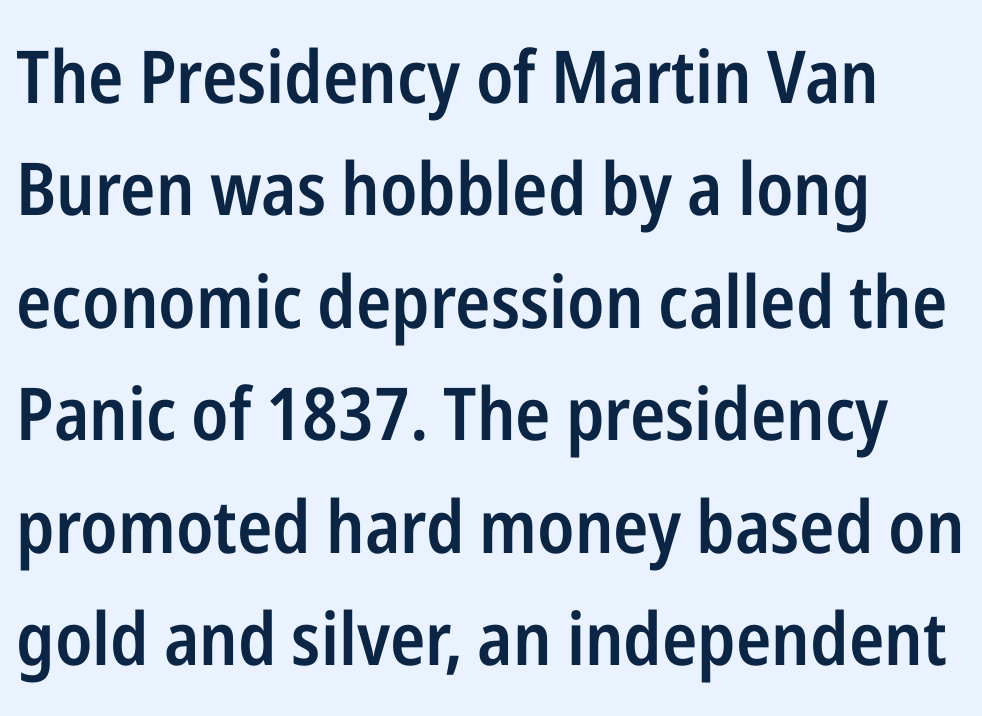
Leading: standard. Just letters on the line, the space beneath them empty. Letterform terminals end flat and unadorned throughout the passage. The sample has been set in demibold, a notch under bold. The passage shown is typed in a proportional face where columns would drift. Horizontally, the lines are justified to the leading edge only.
